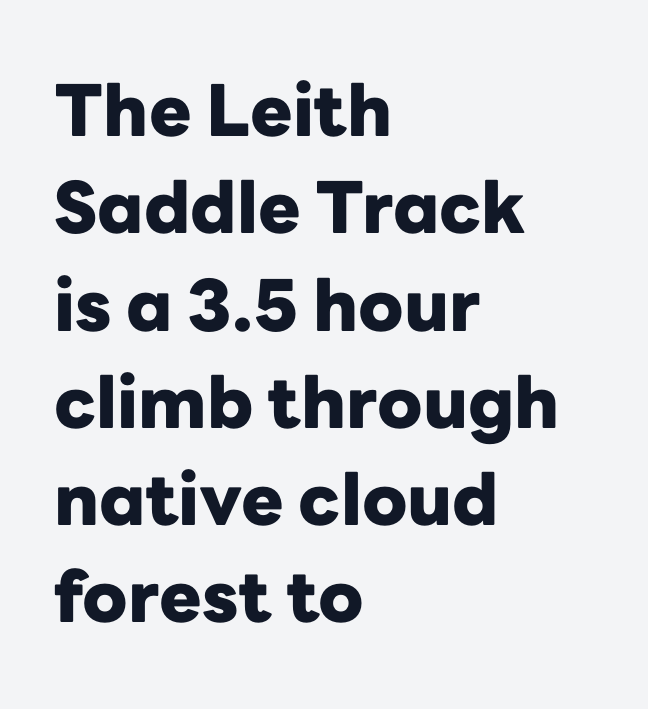
{"serif": "no", "italic": "no", "bold": "yes", "weight": "heavy", "width": "normal", "stroke_contrast": "low", "x_height": "medium", "monospaced": "no", "underline": "no", "align": "left", "line_spacing": "normal", "line_spacing_ratio": 1.37, "letter_spacing": "normal", "letter_spacing_em": 0.0, "glyph_px": 71}
